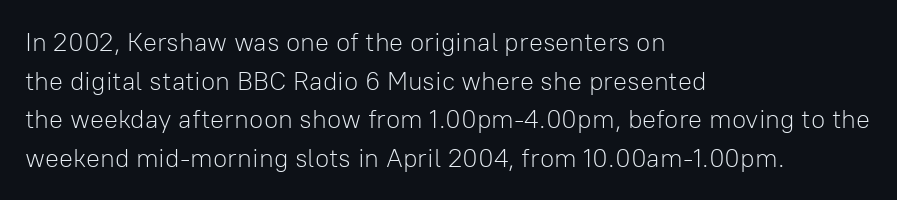
Posture: vertical. The weight tops out at a normal text grade. Words appear dense and cohesive because spacing is normal. If you drew a ruler down the left edge, every line would touch it. Line spacing here is normal. Underline: absent.
